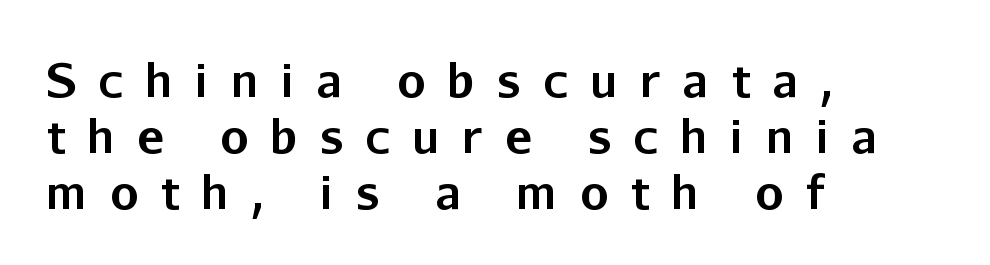
The image shows 45 px bold sans-serif type, upright; set left-aligned, line spacing 1.24x, unusually wide letter spacing (+0.49 em), not underlined; low stroke contrast and a medium x-height.
